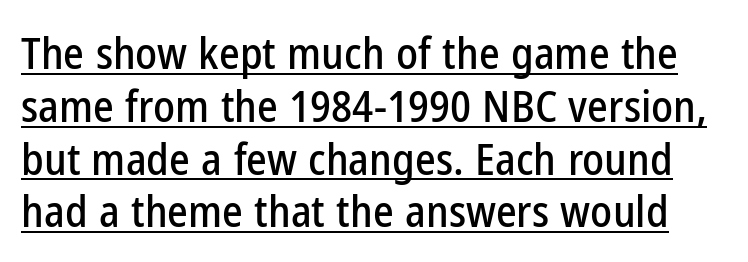
{"serif": "no", "italic": "no", "width": "condensed", "stroke_contrast": "low", "x_height": "medium", "monospaced": "no", "underline": "yes", "line_spacing_ratio": 1.2, "letter_spacing": "normal", "letter_spacing_em": 0.0, "glyph_px": 44}
